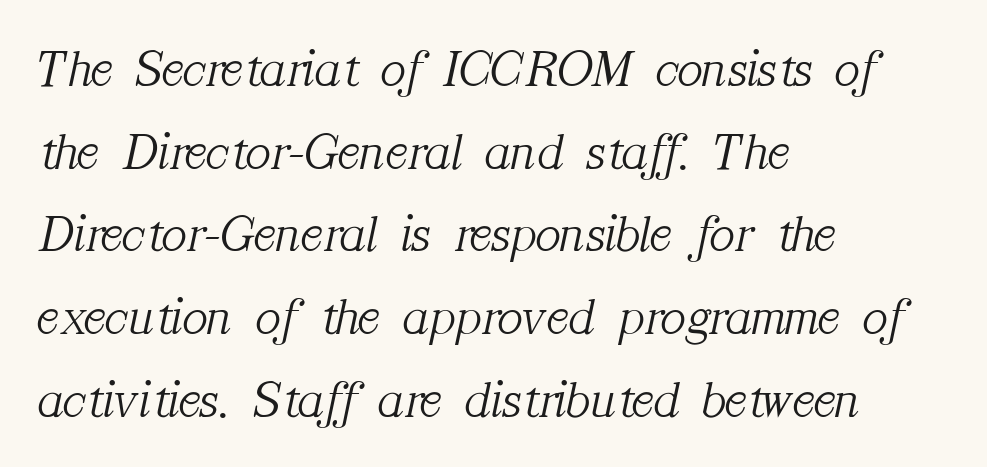
{"serif": "yes", "italic": "yes", "lean": "right", "slant_degrees": 12, "bold": "no", "weight": "light", "width": "normal", "stroke_contrast": "medium", "x_height": "medium", "monospaced": "no", "underline": "no", "align": "left", "line_spacing": "normal", "line_spacing_ratio": 1.56, "letter_spacing": "normal", "letter_spacing_em": 0.0, "glyph_px": 53}
